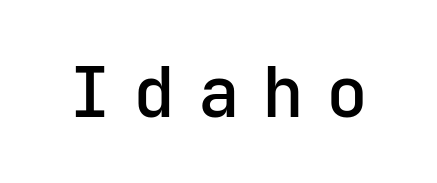
Display-style spreading of the glyphs; the letterfit is very open. Clear beneath every line of the passage. It's the straight-up-and-down kind of type. The rendering uses typewriter-style spacing with identical character cells. The letters carry no serifs — their stems end cleanly without finishing strokes.
